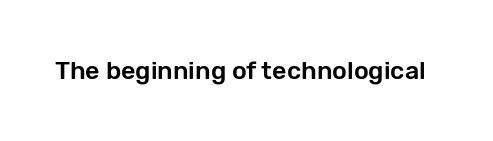
Q: Is the text italic (slanted)? A: No, it is upright.
Q: Is the text underlined? A: No.
Q: Is the spacing between letters normal or unusually wide? A: Normal.
